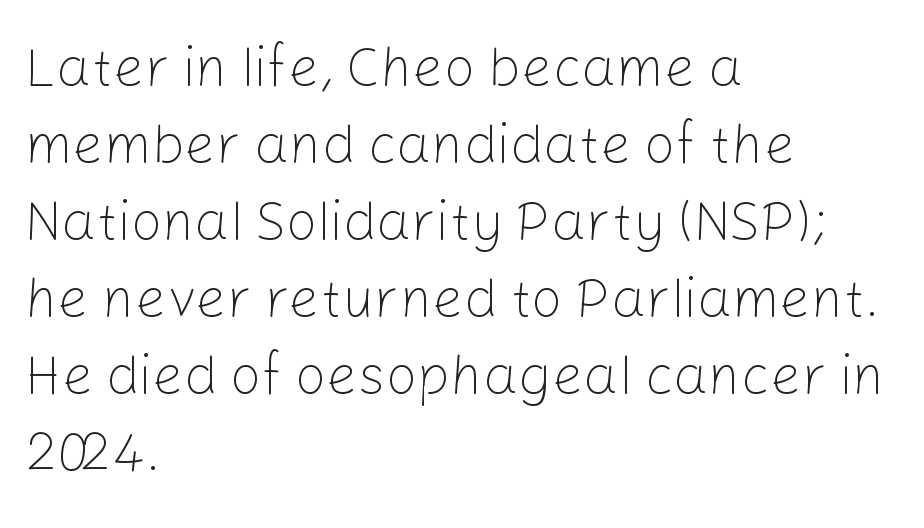
{"serif": "no", "italic": "no", "bold": "no", "weight": "light", "width": "normal", "stroke_contrast": "low", "x_height": "medium", "monospaced": "no", "underline": "no", "align": "left", "line_spacing": "normal", "line_spacing_ratio": 1.4, "letter_spacing": "normal", "letter_spacing_em": 0.0, "glyph_px": 55}
